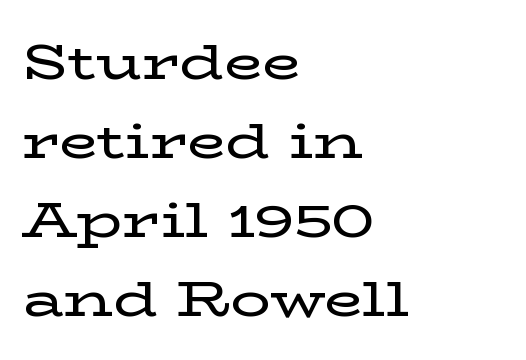
The area under the type is left untouched. Quick note: not italic, upright. A classic flush-left, rag-right setting is used for this passage. Varying glyph widths throughout — classic text-font behaviour. The rows are spaced the way most documents space them.
